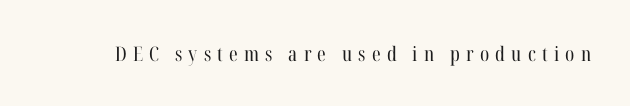
The image shows 20 px text type, upright; set unusually wide letter spacing (+0.31 em), not underlined.
